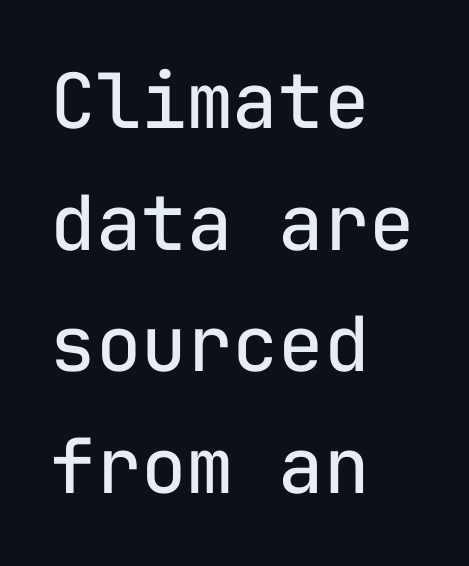
Q: Is the text bold? A: No.
Q: Is the text italic (slanted)? A: No, it is upright.
Q: Is the typeface a serif or a sans-serif typeface? A: Sans-serif.
Q: Is the text underlined? A: No.
Q: How is the paragraph aligned? A: Left-aligned.
Q: Is the spacing between letters normal or unusually wide? A: Normal.
Q: Is the spacing between lines tight, normal or loose? A: Normal.
Q: Width (condensed, normal, or wide)? A: Normal.
Q: Stroke contrast? A: Low.
Q: x-height? A: Medium.
Q: Monospaced? A: Yes.
